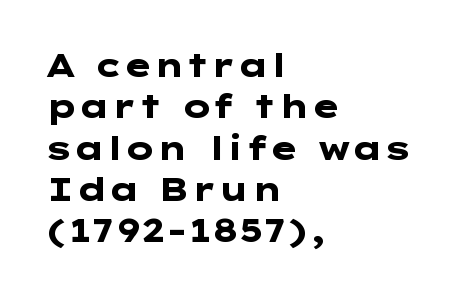
Each row of text sits above clean, open space. A typesetter would call this leading conventional body-copy spacing. Alignment: flush left. The designer went with a sans here, leaving each stem footless. Standard letterfit; no display-style spreading of the glyphs.
